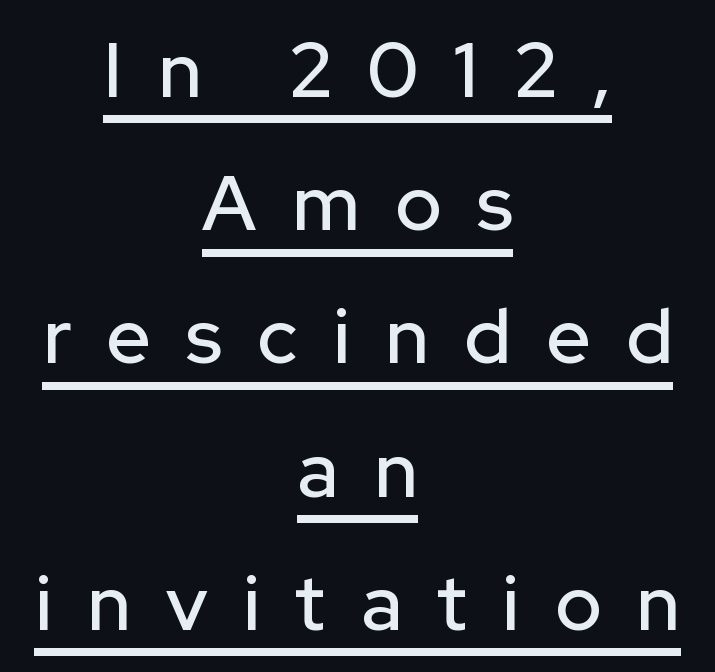
{"serif": "no", "italic": "no", "width": "normal", "stroke_contrast": "low", "x_height": "medium", "monospaced": "no", "underline": "yes", "align": "center", "line_spacing_ratio": 1.73, "letter_spacing": "wide", "letter_spacing_em": 0.46, "glyph_px": 77}
